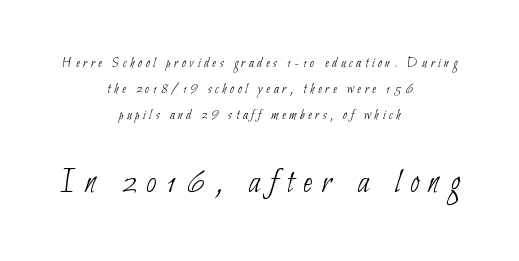
The image shows 35 px thin, condensed sans-serif type; set centered, line spacing 1.87x, unusually wide letter spacing (+0.27 em), not underlined; the second (bottom) block is 2.5x larger; low stroke contrast and a small x-height.
